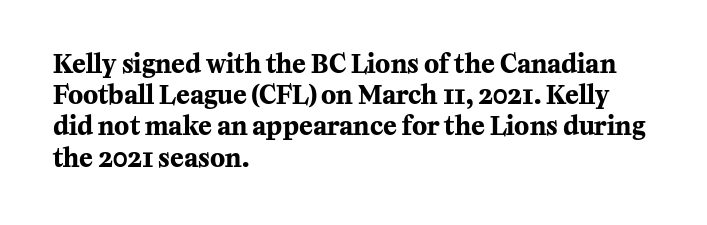
Caption: standard tracking, unaltered. Weight: bold. Line beginnings align vertically; line endings do not. The type sits square on the baseline with zero lean.
